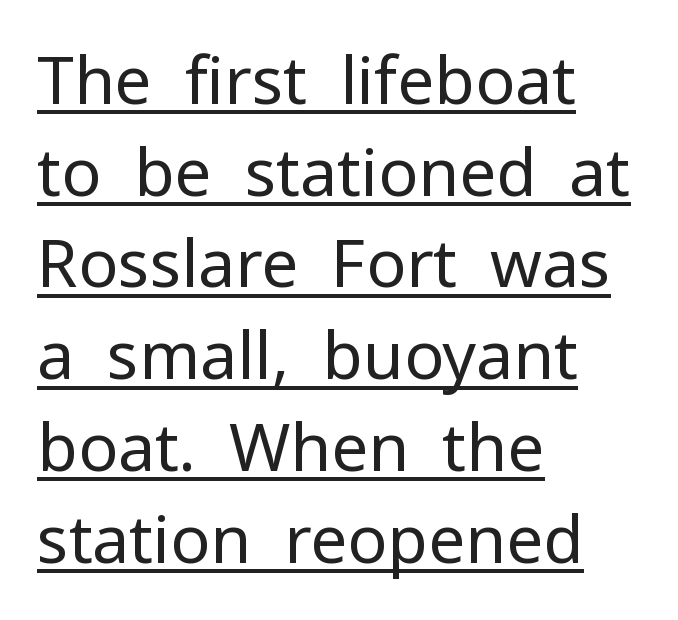
Q: Is the text bold? A: No.
Q: Is the text italic (slanted)? A: No, it is upright.
Q: Is the typeface a serif or a sans-serif typeface? A: Sans-serif.
Q: Is the text underlined? A: Yes.
Q: How is the paragraph aligned? A: Left-aligned.
Q: Is the spacing between letters normal or unusually wide? A: Normal.
Q: Is the spacing between lines tight, normal or loose? A: Normal.
Q: Width (condensed, normal, or wide)? A: Normal.
Q: Stroke contrast? A: Low.
Q: x-height? A: Medium.
Q: Monospaced? A: No.
